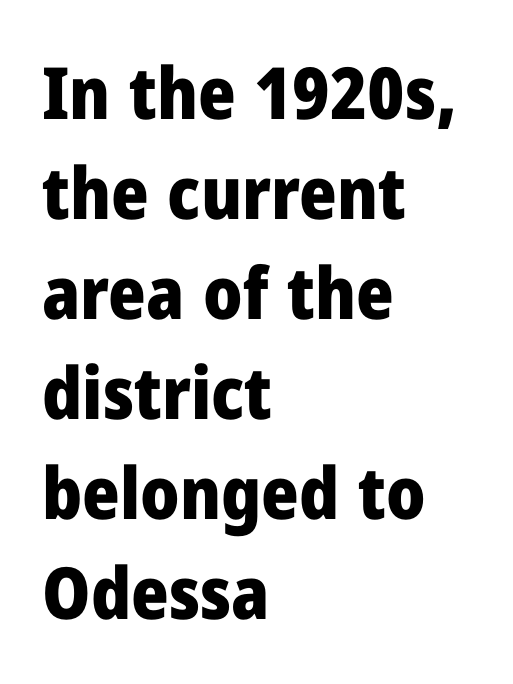
The image shows 72 px heavy sans-serif type, upright; set left-aligned, normal line spacing (1.39x), normal letter spacing, not underlined; low stroke contrast and a medium x-height.
